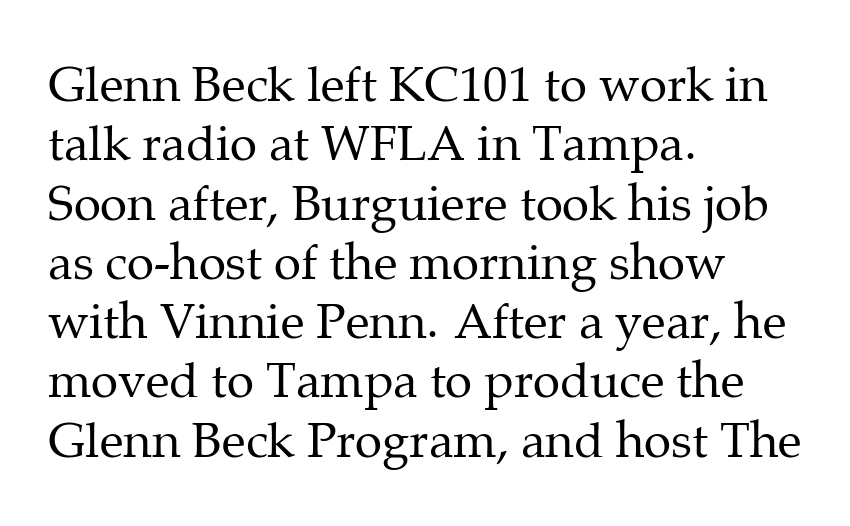
Q: Is the text bold? A: No.
Q: Is the text italic (slanted)? A: No, it is upright.
Q: Is the typeface a serif or a sans-serif typeface? A: Serif.
Q: Is the text underlined? A: No.
Q: How is the paragraph aligned? A: Left-aligned.
Q: Is the spacing between letters normal or unusually wide? A: Normal.
Q: Width (condensed, normal, or wide)? A: Normal.
Q: Stroke contrast? A: Medium.
Q: x-height? A: Medium.
Q: Monospaced? A: No.
